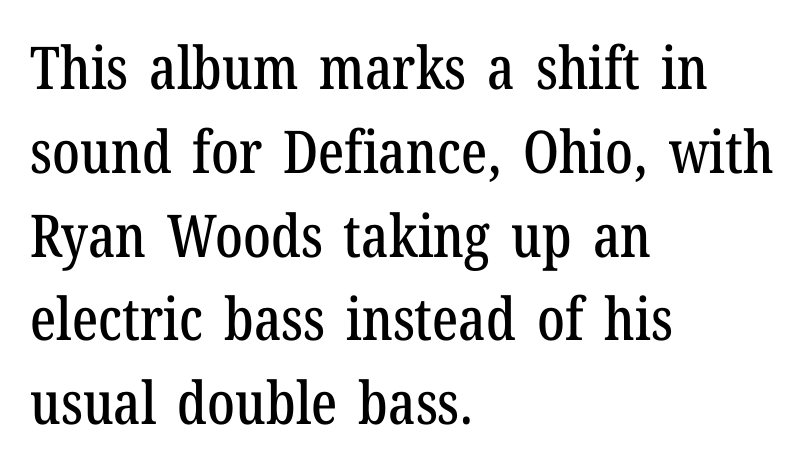
The image shows 59 px condensed serif type, upright; set left-aligned, normal line spacing (1.42x), normal letter spacing, not underlined; low stroke contrast and a medium x-height.
